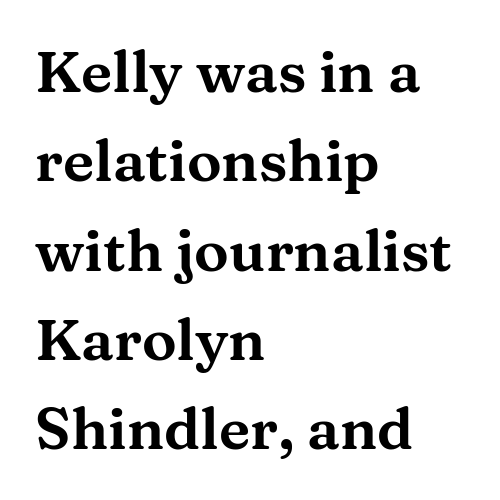
Q: Is the text italic (slanted)? A: No, it is upright.
Q: Is the typeface a serif or a sans-serif typeface? A: Serif.
Q: Is the text underlined? A: No.
Q: How is the paragraph aligned? A: Left-aligned.
Q: Is the spacing between letters normal or unusually wide? A: Normal.
Q: Is the spacing between lines tight, normal or loose? A: Normal.
Q: Width (condensed, normal, or wide)? A: Wide.
Q: Stroke contrast? A: Medium.
Q: x-height? A: Medium.
Q: Monospaced? A: No.
